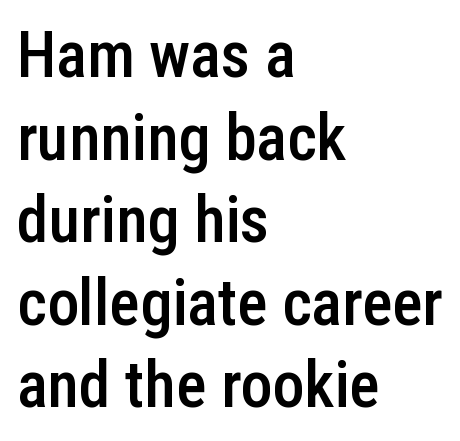
{"serif": "no", "italic": "no", "bold": "semi", "weight": "semibold", "width": "condensed", "stroke_contrast": "low", "x_height": "medium", "monospaced": "no", "underline": "no", "align": "left", "line_spacing": "normal", "line_spacing_ratio": 1.29, "letter_spacing": "normal", "letter_spacing_em": 0.0, "glyph_px": 64}
